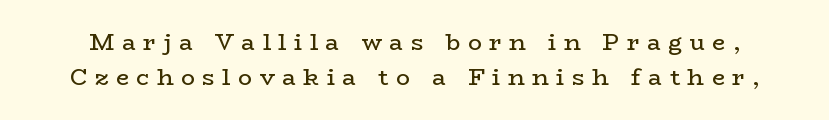
The image shows 23 px text type, upright; set normal line spacing (1.53x), unusually wide letter spacing (+0.33 em), not underlined.
